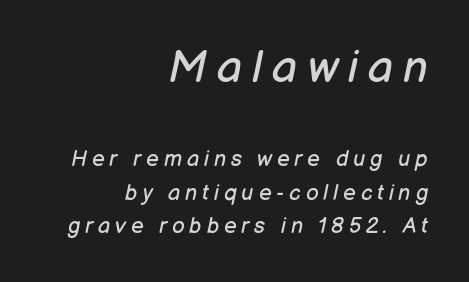
Q: Is the text bold? A: No.
Q: Is the text italic (slanted)? A: Yes, it leans right by about 12 degrees.
Q: Is the text underlined? A: No.
Q: How is the paragraph aligned? A: Right-aligned.
Q: Is the spacing between letters normal or unusually wide? A: Unusually wide.
Q: Is the spacing between lines tight, normal or loose? A: Normal.
Q: Which block of text is set in a larger size, the first (top) or the second (bottom)? A: The first (top) one.
Q: Width (condensed, normal, or wide)? A: Normal.
Q: Stroke contrast? A: Low.
Q: x-height? A: Medium.
Q: Monospaced? A: No.
